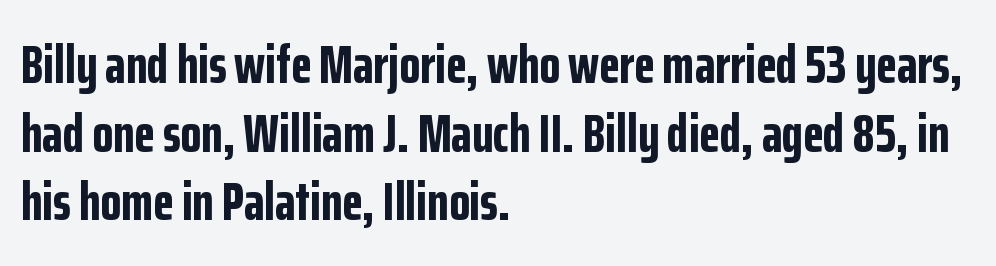
Q: Is the text bold? A: Yes.
Q: Is the text italic (slanted)? A: No, it is upright.
Q: Is the typeface a serif or a sans-serif typeface? A: Sans-serif.
Q: Is the text underlined? A: No.
Q: How is the paragraph aligned? A: Left-aligned.
Q: Is the spacing between letters normal or unusually wide? A: Normal.
Q: Is the spacing between lines tight, normal or loose? A: Normal.
Q: Width (condensed, normal, or wide)? A: Condensed.
Q: Stroke contrast? A: Low.
Q: x-height? A: Medium.
Q: Monospaced? A: No.
